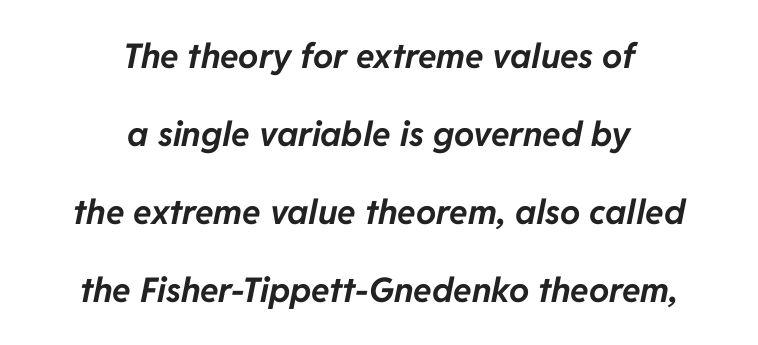
The tracking reads as untouched default to a designer's eye. Whoever set this chose breathing room over compactness in the vertical rhythm. The passage shown is not underscored anywhere. The face used here is proportionally spaced, like ordinary book or web type.
